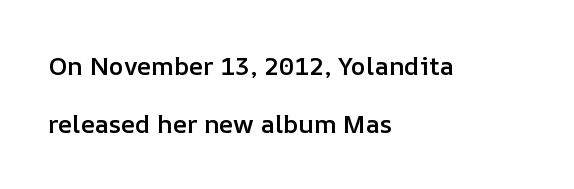
The area under the type is left untouched. Every row of glyphs begins at an identical x-position on the left. A bit beefed up — I'd call it semibold rather than bold. Quick note: interline space is abundant. These lines were composed using upright roman letters.
